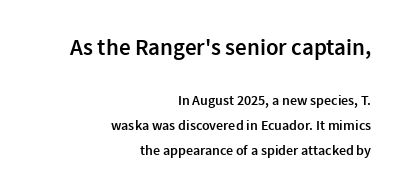
The type sits square on the baseline with zero lean. Each glyph is drawn with semibold strokes, heavier than normal yet not fully bold. No word sits above an underline. These lines keep a tight, regular rhythm from letter to letter.
